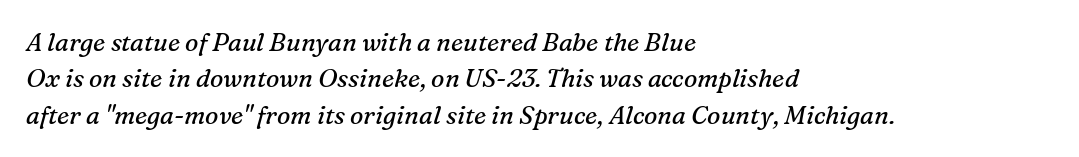
Q: Is the text bold? A: No.
Q: Is the text italic (slanted)? A: Yes, it leans right by about 16 degrees.
Q: Is the text underlined? A: No.
Q: How is the paragraph aligned? A: Left-aligned.
Q: Is the spacing between letters normal or unusually wide? A: Normal.
Q: Is the spacing between lines tight, normal or loose? A: Normal.
